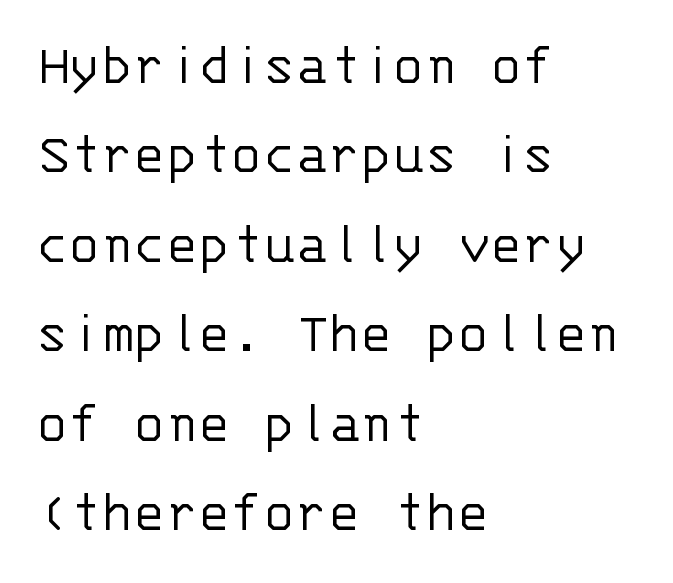
The typesetting does not lean heavy: it is not bold. The face used here is monospaced, like something from a code editor. Unmarked baselines from the first word to the last. Each new line begins a customary step beneath the previous one.
